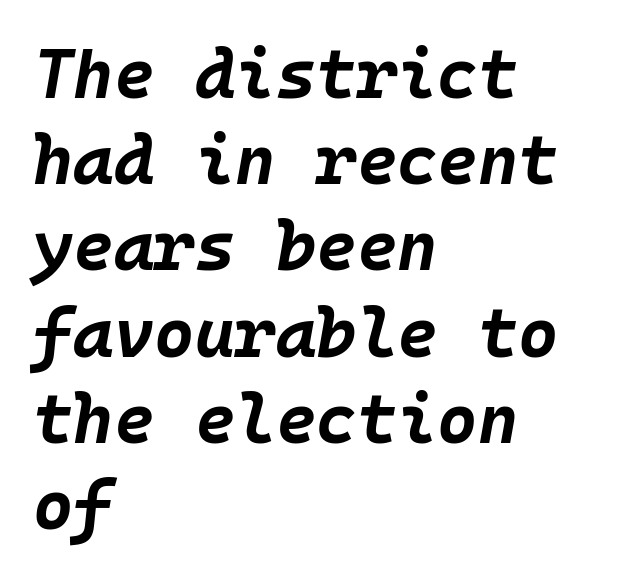
The image shows 69 px bold type, italic (leaning right), monospaced; set left-aligned, normal line spacing (1.25x), normal letter spacing, not underlined; low stroke contrast and a large x-height.
